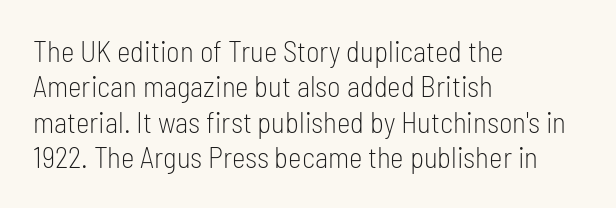
Q: Is the text bold? A: No.
Q: Is the text italic (slanted)? A: No, it is upright.
Q: Is the typeface a serif or a sans-serif typeface? A: Sans-serif.
Q: Is the text underlined? A: No.
Q: How is the paragraph aligned? A: Left-aligned.
Q: Is the spacing between letters normal or unusually wide? A: Normal.
Q: Width (condensed, normal, or wide)? A: Condensed.
Q: Stroke contrast? A: Low.
Q: x-height? A: Medium.
Q: Monospaced? A: No.
